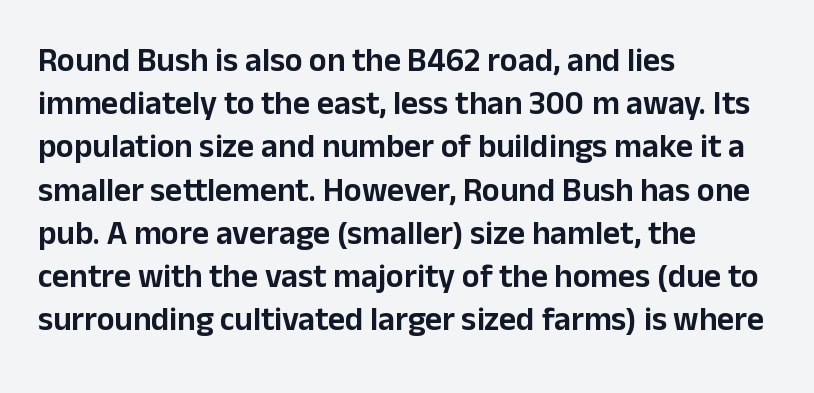
No feet cap the strokes, marking this as sans-serif type. These lines stack with their left ends in a neat column. The lettering holds an erect, upright posture throughout. Think of a printed novel: that variable character pitch is what you see here. The lines sit at an ordinary, default distance from one another. Standard letterfit; no display-style spreading of the glyphs.
